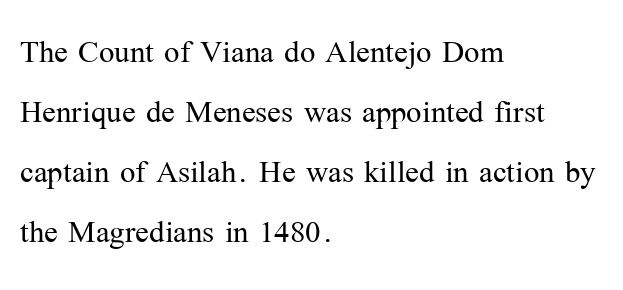
The font sits on the lighter half of the weight spectrum, regular included. Typographically, this falls in the serif category. Each letter keeps its own natural width here, so spacing adapts to shape. Regarding leading, the lines here are spaced in the standard way. Plain, unruled lines of type. All the whitespace from short lines collects on the right.
